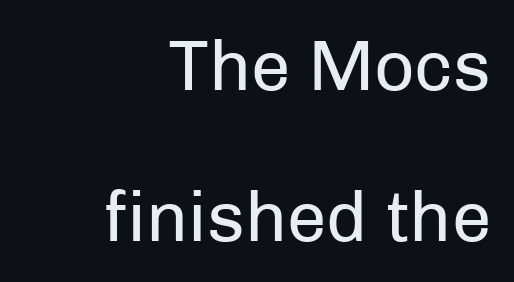
The image shows 71 px regular-weight sans-serif type, upright; set right-aligned, loose line spacing (2.12x), normal letter spacing, not underlined; low stroke contrast and a medium x-height.
